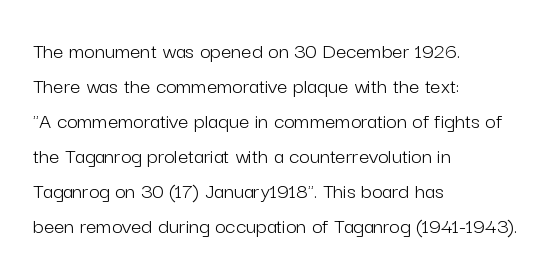
The image shows 23 px text type, upright; set left-aligned, normal line spacing (1.52x), normal letter spacing, not underlined.
